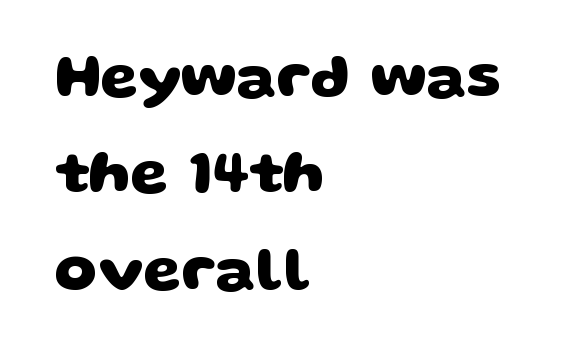
The image shows 61 px heavy, wide sans-serif type; set left-aligned, normal line spacing (1.58x), normal letter spacing, not underlined; low stroke contrast and a large x-height.
